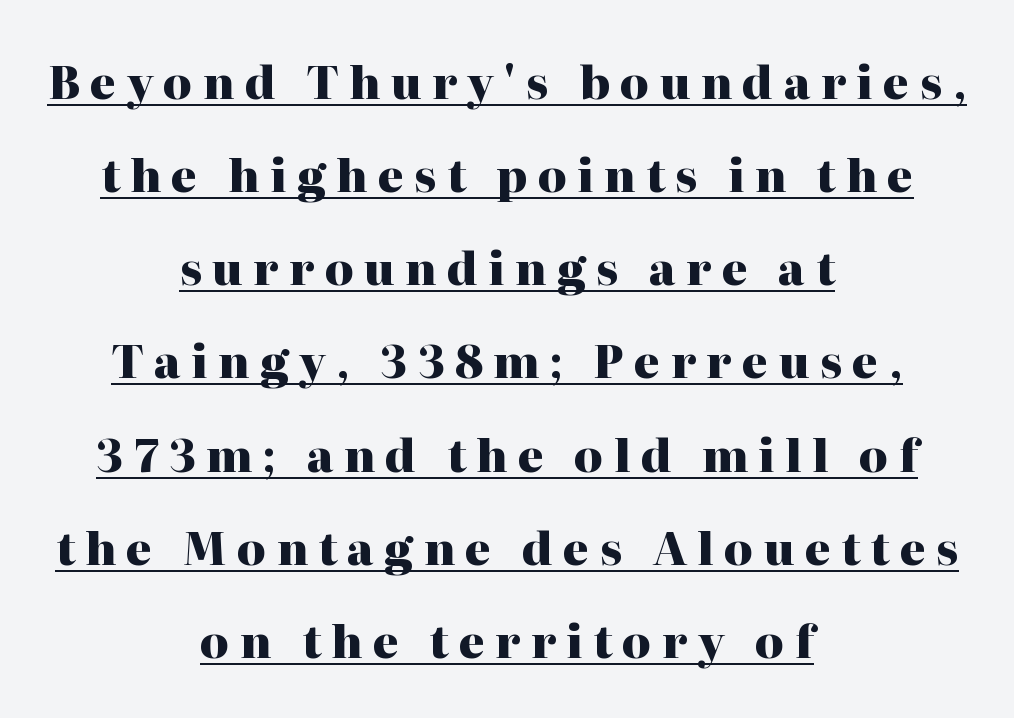
Q: Is the text bold? A: Yes.
Q: Is the text italic (slanted)? A: No, it is upright.
Q: Is the typeface a serif or a sans-serif typeface? A: Serif.
Q: Is the text underlined? A: Yes.
Q: How is the paragraph aligned? A: Centered.
Q: Is the spacing between letters normal or unusually wide? A: Unusually wide.
Q: Is the spacing between lines tight, normal or loose? A: Loose.
Q: Width (condensed, normal, or wide)? A: Normal.
Q: Stroke contrast? A: High.
Q: x-height? A: Medium.
Q: Monospaced? A: No.
